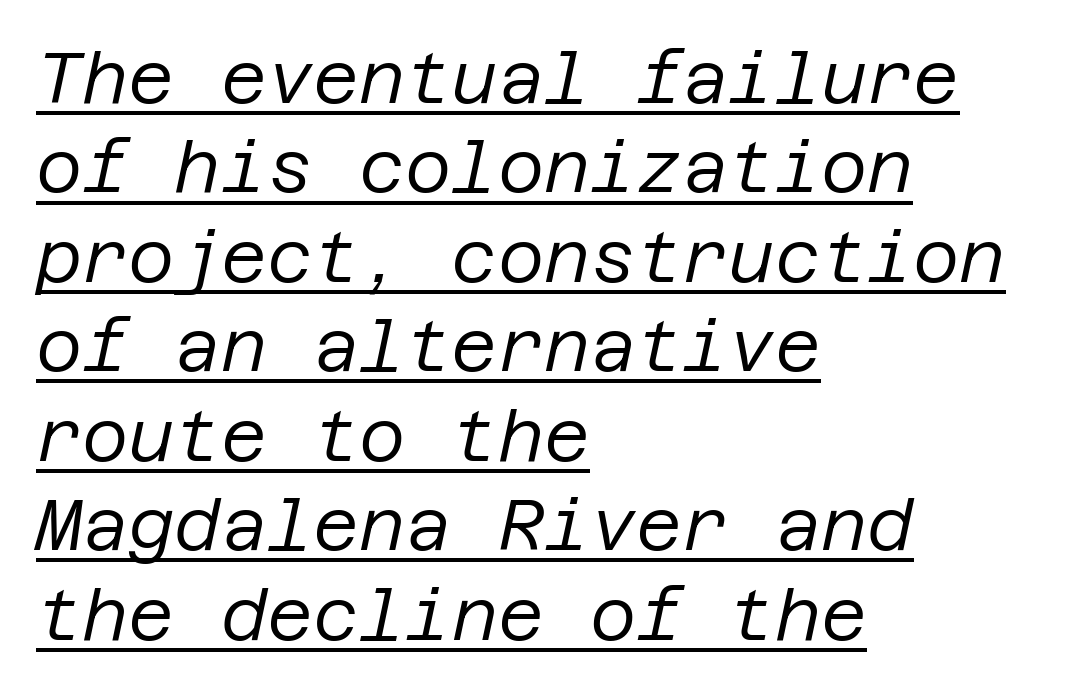
Q: Is the text bold? A: No.
Q: Is the text italic (slanted)? A: Yes, it leans right by about 12 degrees.
Q: Is the text underlined? A: Yes.
Q: How is the paragraph aligned? A: Left-aligned.
Q: Is the spacing between letters normal or unusually wide? A: Normal.
Q: Is the spacing between lines tight, normal or loose? A: Normal.
Q: Width (condensed, normal, or wide)? A: Normal.
Q: Stroke contrast? A: Low.
Q: x-height? A: Large.
